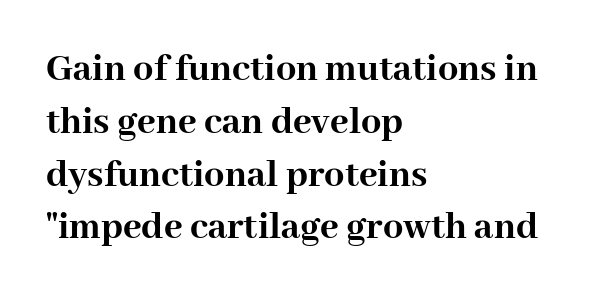
The image shows 40 px semibold serif type, upright; set left-aligned, normal line spacing (1.32x), normal letter spacing, not underlined; high stroke contrast and a medium x-height.
